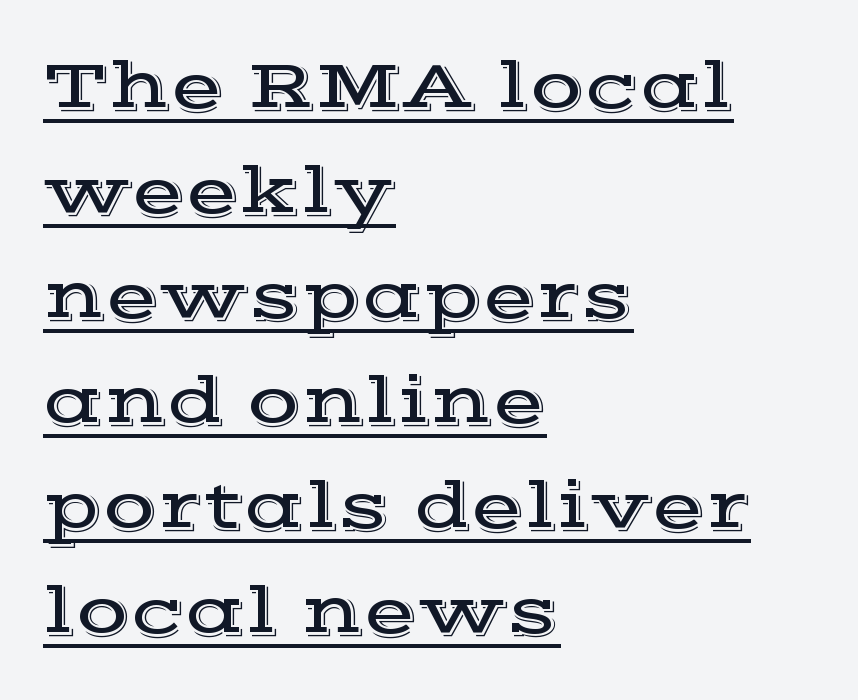
Q: Is the text italic (slanted)? A: No, it is upright.
Q: Is the typeface a serif or a sans-serif typeface? A: Serif.
Q: Is the text underlined? A: Yes.
Q: How is the paragraph aligned? A: Left-aligned.
Q: Is the spacing between letters normal or unusually wide? A: Normal.
Q: Is the spacing between lines tight, normal or loose? A: Normal.
Q: Width (condensed, normal, or wide)? A: Wide.
Q: x-height? A: Medium.
Q: Monospaced? A: No.
